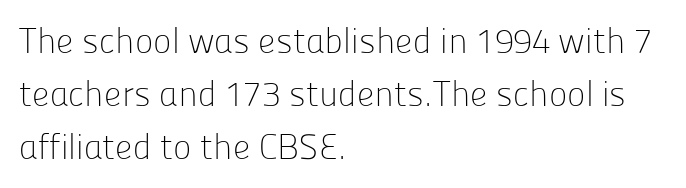
The image shows 35 px light sans-serif type, upright; set left-aligned, normal line spacing (1.52x), normal letter spacing, not underlined; low stroke contrast and a medium x-height.
